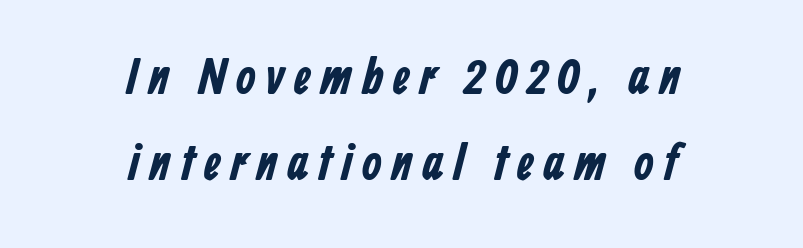
Quick note: interline space is typical. Varying glyph widths throughout — classic text-font behaviour. Letters rest on an invisible, unmarked baseline. I'd call this a sans setting — the letters go barefoot. Reading down the block, each line starts at a different indent, mirrored at its end.
